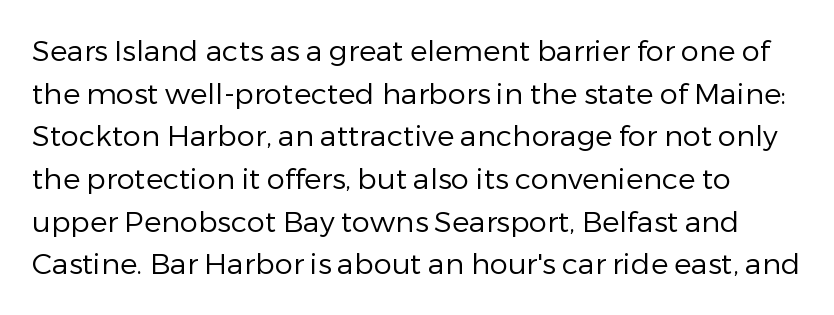
The image shows 29 px regular-weight sans-serif type, upright; set normal line spacing (1.47x), normal letter spacing, not underlined; low stroke contrast and a medium x-height.
